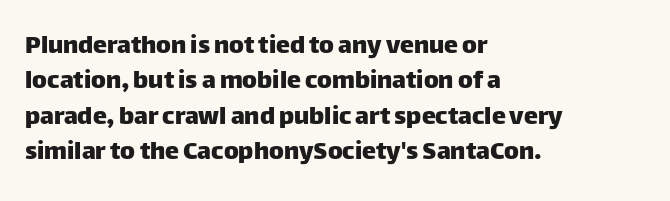
{"serif": "no", "italic": "no", "width": "normal", "stroke_contrast": "low", "x_height": "large", "monospaced": "no", "underline": "no", "align": "left", "line_spacing": "normal", "line_spacing_ratio": 1.26, "letter_spacing": "normal", "letter_spacing_em": 0.0, "glyph_px": 28}
